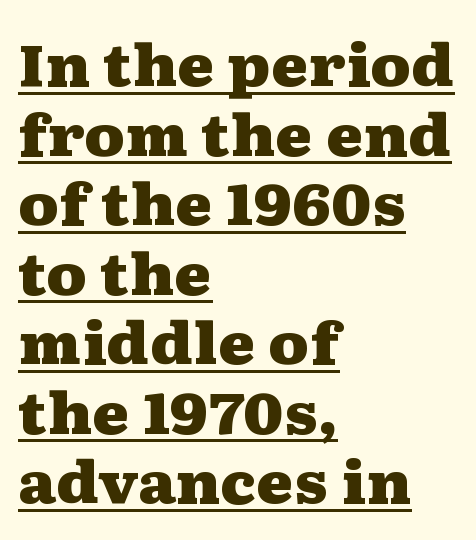
These characters rest on top of a visible drawn line. Honestly, the letter spacing is just normal — you wouldn't notice it. If you drew a line through each stem, it would be perfectly vertical. The letters advance in unequal steps, a hallmark of proportional type. Plenty of ink on the page — the face is bold.
